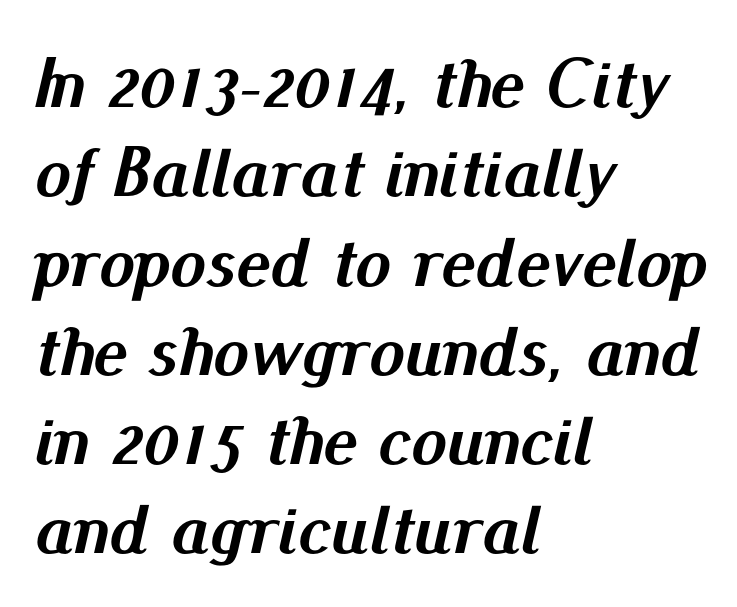
The image shows 72 px semibold type, italic (leaning right); set left-aligned, line spacing 1.24x, normal letter spacing, not underlined; medium stroke contrast and a small x-height.
